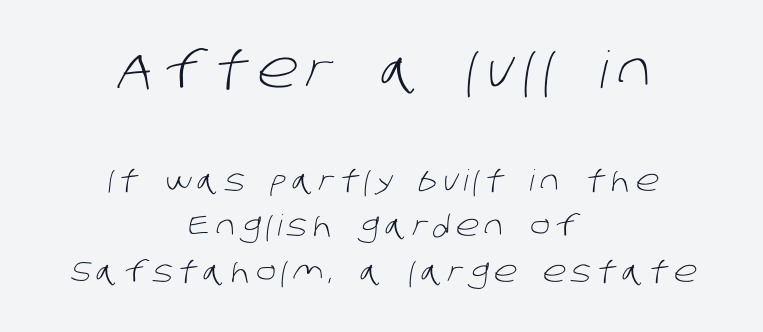
Q: Is the text bold? A: No.
Q: Is the typeface a serif or a sans-serif typeface? A: Sans-serif.
Q: Is the text underlined? A: No.
Q: How is the paragraph aligned? A: Centered.
Q: Is the spacing between lines tight, normal or loose? A: Normal.
Q: Which block of text is set in a larger size, the first (top) or the second (bottom)? A: The first (top) one.
Q: Width (condensed, normal, or wide)? A: Normal.
Q: Stroke contrast? A: Low.
Q: x-height? A: Large.
Q: Monospaced? A: No.
